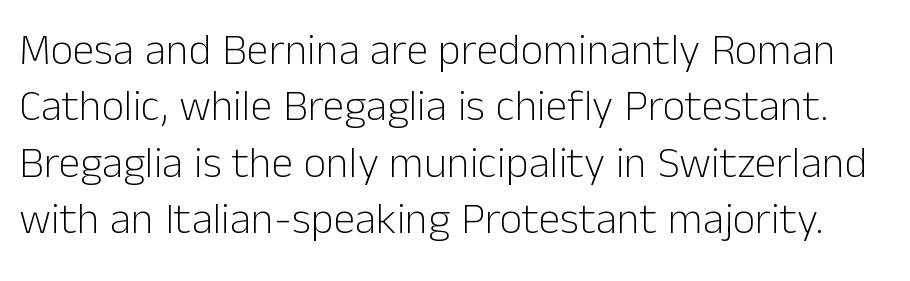
{"serif": "no", "italic": "no", "bold": "no", "weight": "light", "width": "normal", "stroke_contrast": "low", "x_height": "medium", "monospaced": "no", "underline": "no", "line_spacing": "normal", "line_spacing_ratio": 1.28, "letter_spacing": "normal", "letter_spacing_em": 0.0, "glyph_px": 44}
